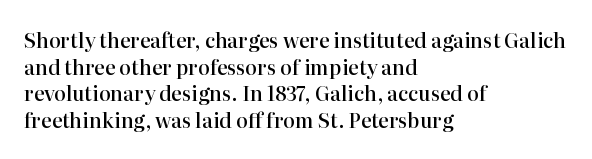
The image shows 20 px text type, upright; set left-aligned, normal line spacing (1.33x), normal letter spacing, not underlined.
